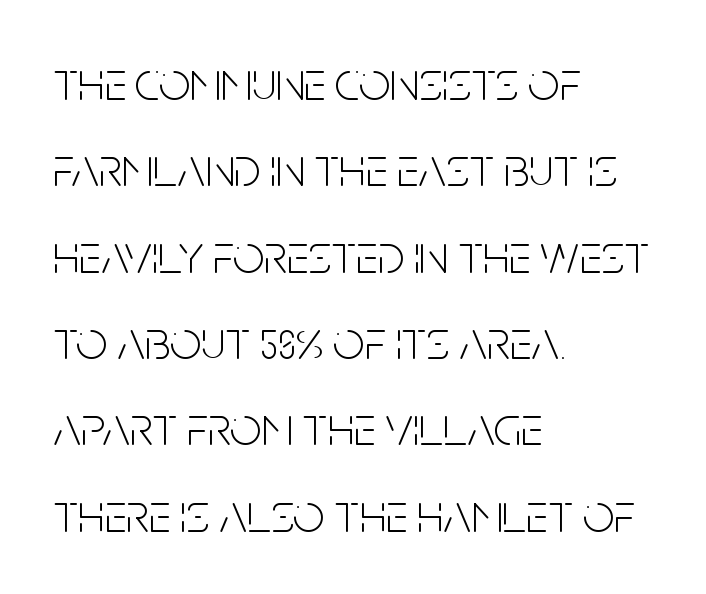
Q: Is the text bold? A: No.
Q: Is the text italic (slanted)? A: No, it is upright.
Q: Is the typeface a serif or a sans-serif typeface? A: Sans-serif.
Q: Is the text underlined? A: No.
Q: How is the paragraph aligned? A: Left-aligned.
Q: Is the spacing between letters normal or unusually wide? A: Normal.
Q: Is the spacing between lines tight, normal or loose? A: Normal.
Q: Width (condensed, normal, or wide)? A: Condensed.
Q: Stroke contrast? A: Low.
Q: x-height? A: Large.
Q: Monospaced? A: No.
